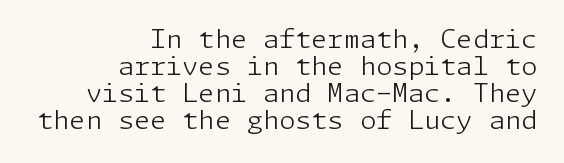
Designer's note — italics off, roman on. Is the type heavy? It reads as light-to-regular instead. The space directly below the letters is spotless. These lines huddle together more closely than default settings would place them. The face used here is rendered with its standard letterfit. Horizontal alignment here is rightward, an uncommon choice for prose.
